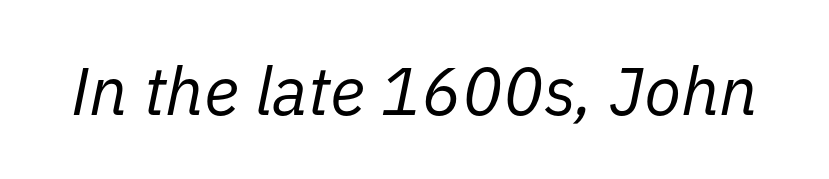
{"italic": "yes", "lean": "right", "slant_degrees": 11, "bold": "no", "weight": "regular", "width": "normal", "stroke_contrast": "low", "x_height": "medium", "monospaced": "no", "underline": "no", "letter_spacing": "normal", "letter_spacing_em": 0.0, "glyph_px": 68}
